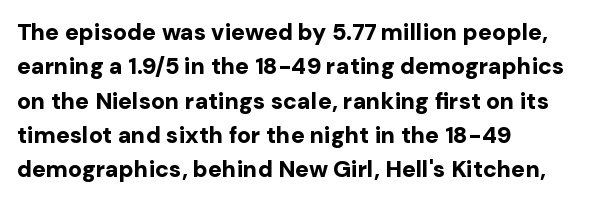
{"italic": "no", "bold": "yes", "underline": "no", "align": "left", "line_spacing": "normal", "line_spacing_ratio": 1.49, "letter_spacing": "normal", "letter_spacing_em": 0.0, "glyph_px": 23}
